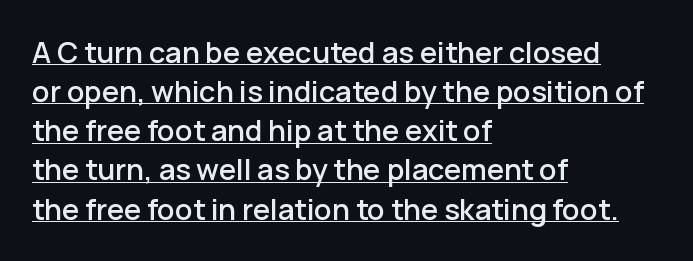
Q: Is the text italic (slanted)? A: No, it is upright.
Q: Is the typeface a serif or a sans-serif typeface? A: Sans-serif.
Q: Is the text underlined? A: Yes.
Q: How is the paragraph aligned? A: Left-aligned.
Q: Is the spacing between letters normal or unusually wide? A: Normal.
Q: Is the spacing between lines tight, normal or loose? A: Normal.
Q: Width (condensed, normal, or wide)? A: Normal.
Q: Stroke contrast? A: Low.
Q: x-height? A: Medium.
Q: Monospaced? A: No.
